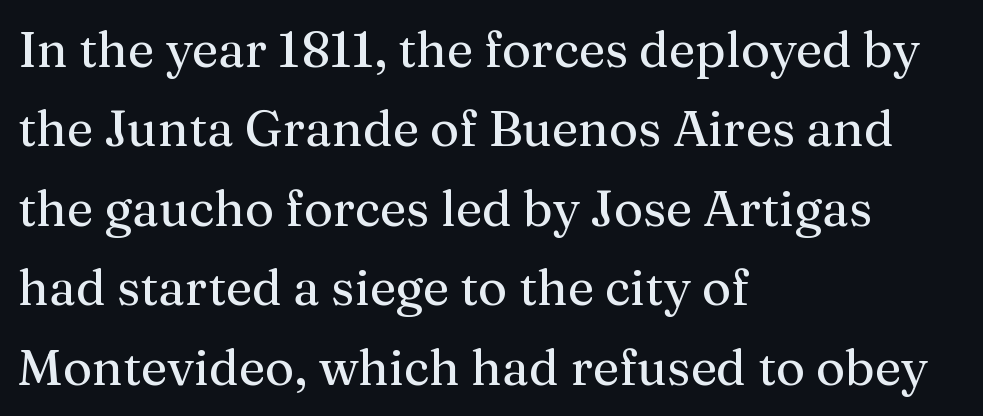
{"serif": "yes", "italic": "no", "width": "normal", "stroke_contrast": "medium", "x_height": "medium", "monospaced": "no", "underline": "no", "align": "left", "line_spacing": "normal", "line_spacing_ratio": 1.59, "letter_spacing": "normal", "letter_spacing_em": 0.0, "glyph_px": 50}
